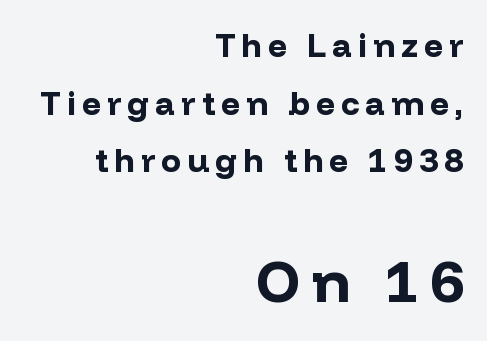
The image shows 58 px bold sans-serif type, upright; set right-aligned, line spacing 1.75x, not underlined; the second (bottom) block is 1.76x larger; low stroke contrast and a medium x-height.
